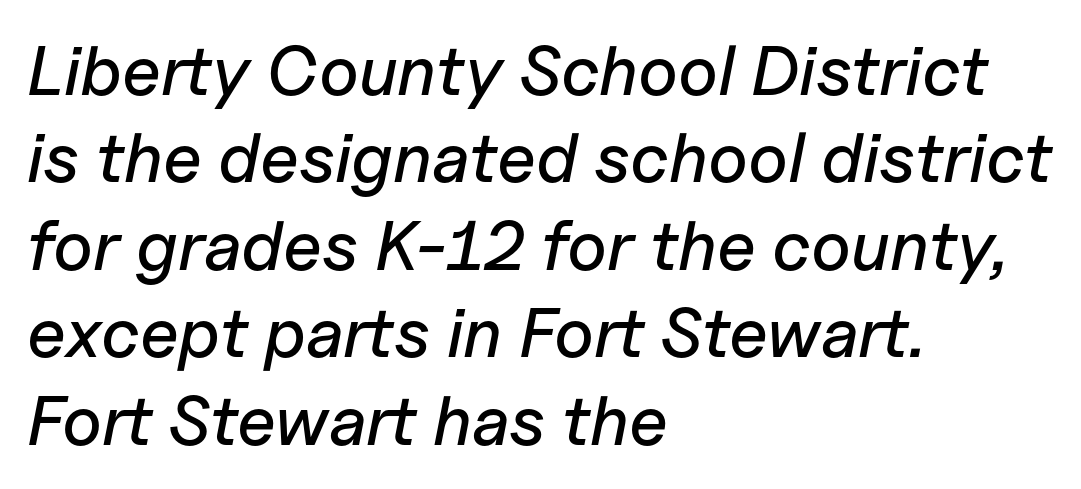
{"italic": "yes", "lean": "right", "slant_degrees": 11, "width": "normal", "stroke_contrast": "low", "x_height": "medium", "monospaced": "no", "underline": "no", "align": "left", "line_spacing": "normal", "line_spacing_ratio": 1.25, "letter_spacing": "normal", "letter_spacing_em": 0.0, "glyph_px": 70}
